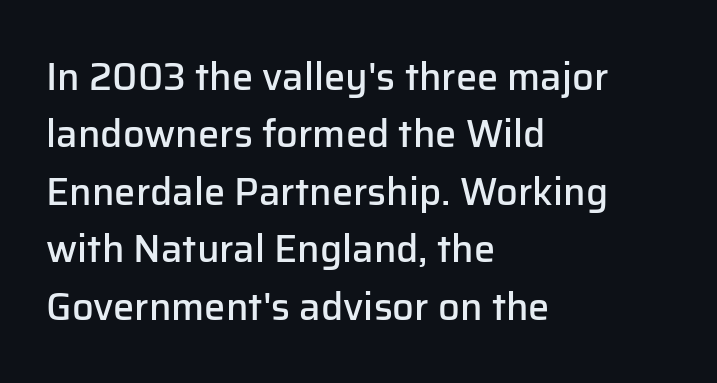
A student would call this left alignment; a typographer would say flush left, rag right. Spacing between characters is what you'd get straight out of the box. What's the leading like? Ordinary, nothing unusual. The face used here is proportionally spaced, like ordinary book or web type. Underlining? Definitely not there. Every letter is mildly thick-stroked: semibold rather than bold.
